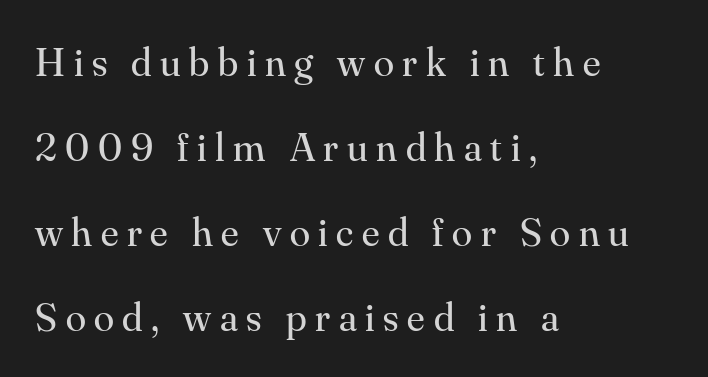
One-word summary of the alignment: left. The passage shown is not underscored anywhere. This is the regular roman posture of the typeface. Think of a printed novel: that variable character pitch is what you see here. This reads as an unemphasized weight, regular at the heaviest. You could only call the tracking loose — the letters float apart.
